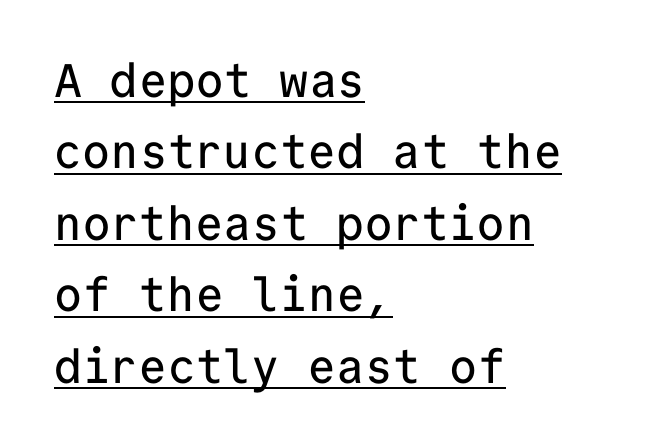
The face used here is monospaced, like something from a code editor. Note: no serifs on the glyphs. Notice how the stems are strictly vertical — no italics here. Letter spacing: default. Has an underline been added? It has.
